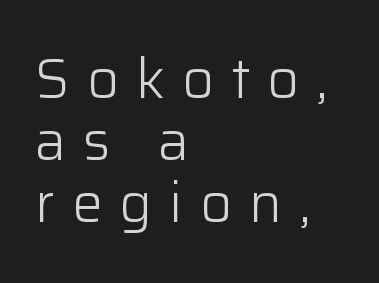
{"serif": "no", "italic": "no", "bold": "no", "weight": "light", "width": "normal", "stroke_contrast": "low", "x_height": "medium", "monospaced": "no", "underline": "no", "align": "left", "line_spacing": "tight", "line_spacing_ratio": 1.13, "letter_spacing": "wide", "letter_spacing_em": 0.31, "glyph_px": 55}
